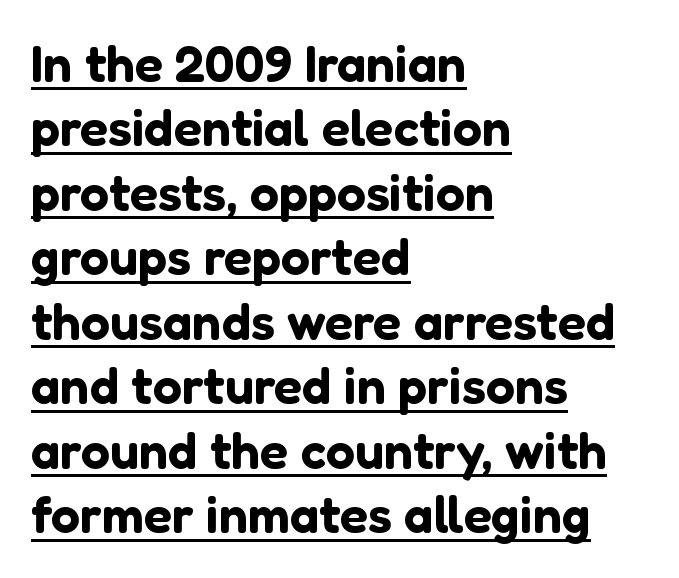
{"serif": "no", "italic": "no", "width": "normal", "stroke_contrast": "low", "x_height": "medium", "monospaced": "no", "underline": "yes", "align": "left", "line_spacing_ratio": 1.24, "letter_spacing": "normal", "letter_spacing_em": 0.0, "glyph_px": 52}
